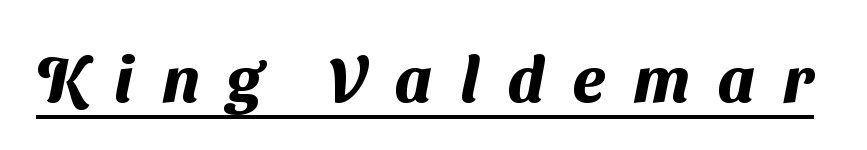
{"serif": "no", "bold": "yes", "weight": "heavy", "width": "normal", "stroke_contrast": "medium", "x_height": "medium", "monospaced": "no", "underline": "yes", "letter_spacing": "wide", "letter_spacing_em": 0.44, "glyph_px": 64}
